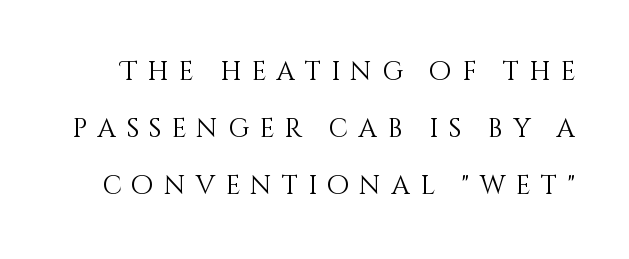
Q: Is the text bold? A: No.
Q: Is the text italic (slanted)? A: No, it is upright.
Q: Is the text underlined? A: No.
Q: Is the spacing between letters normal or unusually wide? A: Unusually wide.
Q: Is the spacing between lines tight, normal or loose? A: Loose.
